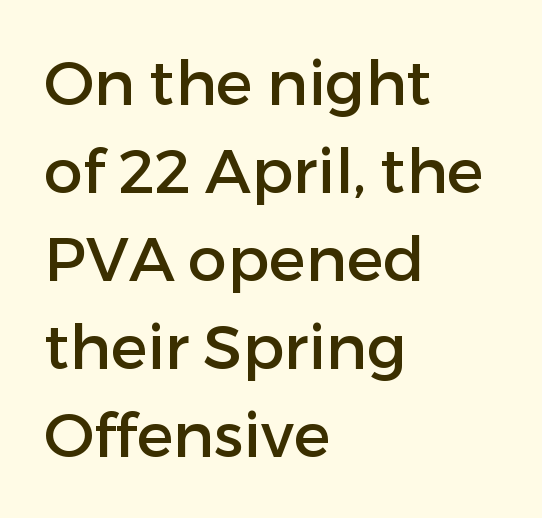
The image shows 62 px sans-serif type, upright; set left-aligned, normal line spacing (1.42x), normal letter spacing, not underlined; low stroke contrast and a medium x-height.
